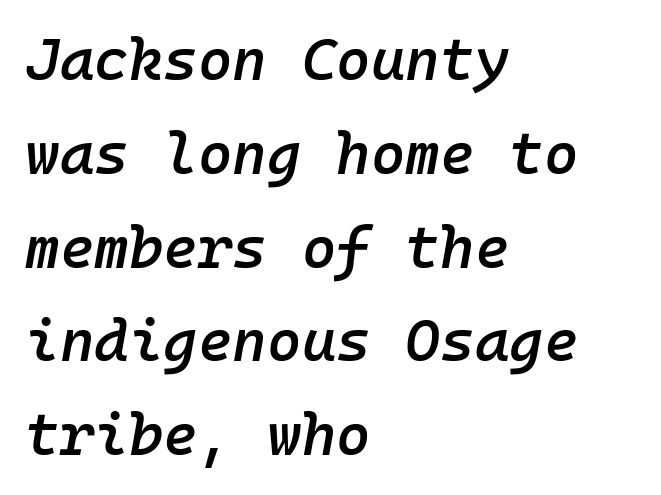
In terms of weight, the rendering is demibold, just under bold. Where is the straight margin? On the left. The rendering applies a slant to the glyphs. Every character here occupies the same horizontal width, giving the sample a typewriter-like rhythm. No word sits above an underline.
